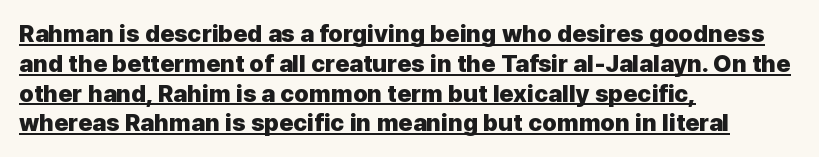
{"italic": "no", "bold": "yes", "underline": "yes", "align": "left", "line_spacing_ratio": 1.24, "letter_spacing": "normal", "letter_spacing_em": 0.0, "glyph_px": 24}
